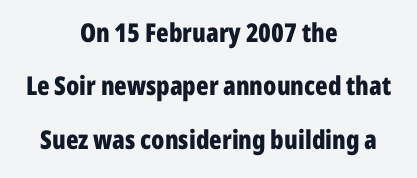
Underlining? Definitely not there. If you drew a line through each stem, it would be perfectly vertical. Rows of type keep a wide berth in the vertical direction. These lines stack symmetrically, like a column narrowing and widening about its center. Heavy-handed strokes throughout: this text is bold. The face used here is rendered with its standard letterfit.
